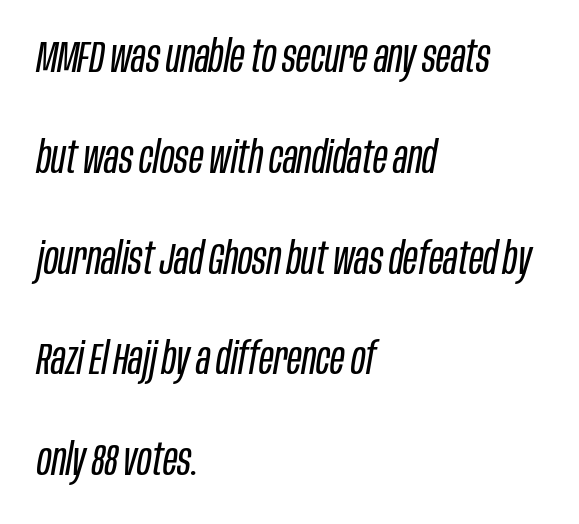
Notice how the stems are inclined rather than vertical — that's the hallmark of italics. Between one letter and the next there's only the usual sliver of space. The rendering uses natural spacing where letterforms have individual widths. The space between consecutive lines is lavish. Casual observation: everything's shoved over to the left.
